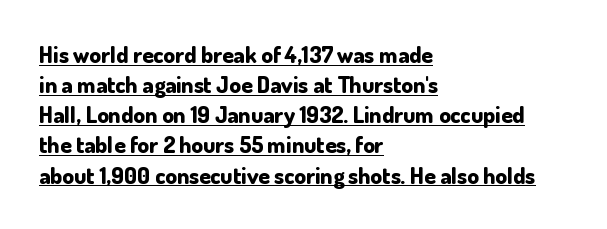
The image shows 23 px bold type, upright; set left-aligned, normal line spacing (1.31x), normal letter spacing, underlined.
